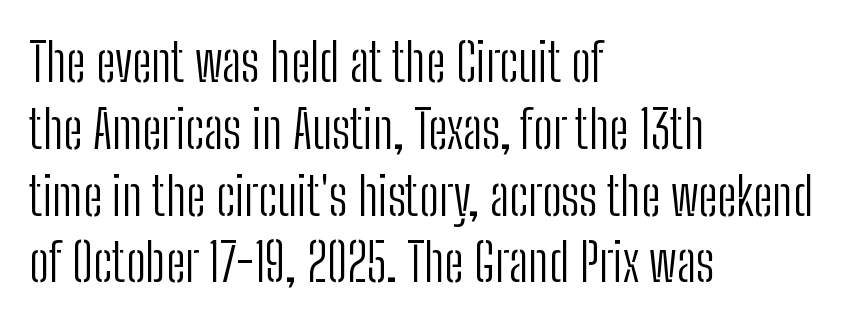
Q: Is the text bold? A: No.
Q: Is the text italic (slanted)? A: No, it is upright.
Q: Is the typeface a serif or a sans-serif typeface? A: Sans-serif.
Q: Is the text underlined? A: No.
Q: How is the paragraph aligned? A: Left-aligned.
Q: Is the spacing between letters normal or unusually wide? A: Normal.
Q: Is the spacing between lines tight, normal or loose? A: Normal.
Q: Width (condensed, normal, or wide)? A: Condensed.
Q: Stroke contrast? A: Low.
Q: x-height? A: Medium.
Q: Monospaced? A: No.
